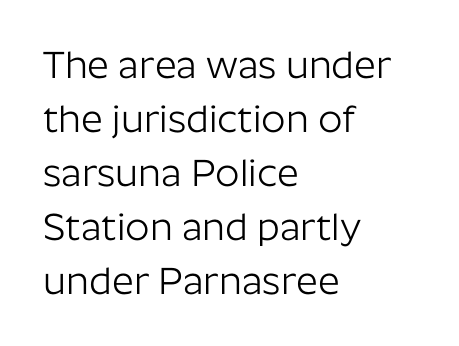
The image shows 38 px light sans-serif type, upright; set left-aligned, normal line spacing (1.42x), normal letter spacing, not underlined; low stroke contrast and a medium x-height.
